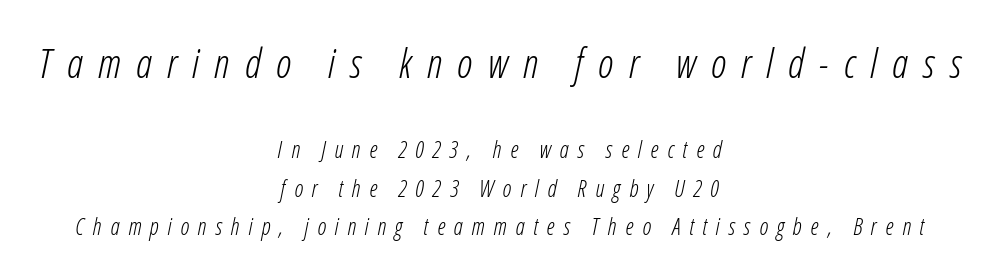
The image shows 40 px light, condensed type, italic (leaning right); set centered, normal line spacing (1.66x), unusually wide letter spacing (+0.38 em), not underlined; the first (top) block is 1.74x larger; low stroke contrast and a medium x-height.
